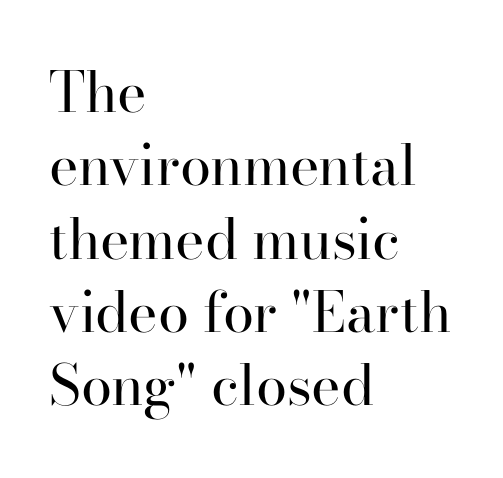
{"serif": "yes", "italic": "no", "bold": "no", "weight": "regular", "width": "normal", "stroke_contrast": "high", "x_height": "small", "monospaced": "no", "underline": "no", "align": "left", "line_spacing": "normal", "line_spacing_ratio": 1.31, "letter_spacing": "normal", "letter_spacing_em": 0.0, "glyph_px": 56}
